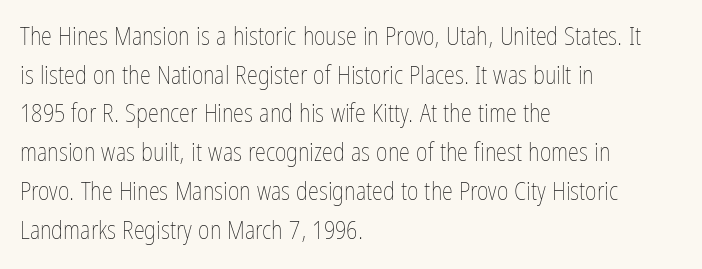
{"italic": "no", "bold": "no", "underline": "no", "align": "left", "line_spacing": "normal", "line_spacing_ratio": 1.55, "letter_spacing": "normal", "letter_spacing_em": 0.0, "glyph_px": 25}
